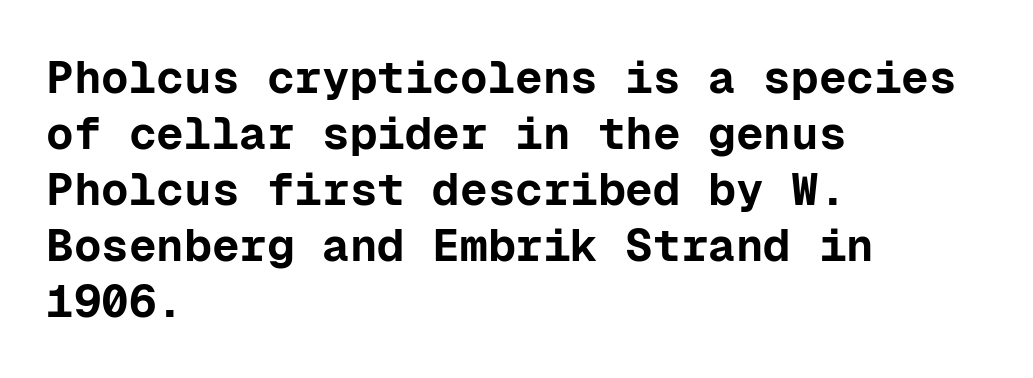
Font category for this specimen: sans-serif. Each word holds together tightly as a unit, with standard inter-letter gaps. Its strokes are broad and dark, the hallmark of bold type. Is this a fixed-width face? Yes — each glyph sits in an identical cell. Typeset ragged right — the left edge is the straight one. The typography opts for an upright posture over an oblique one.
